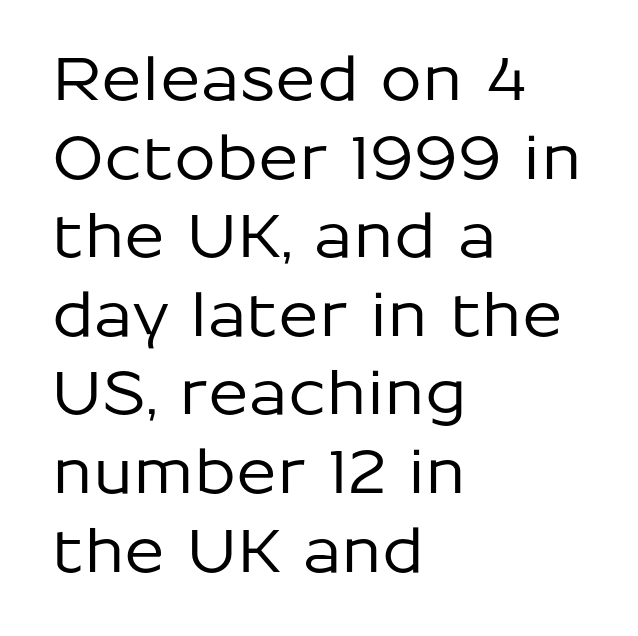
The image shows 60 px sans-serif type, upright; set left-aligned, normal line spacing (1.31x), normal letter spacing, not underlined; low stroke contrast and a medium x-height.
